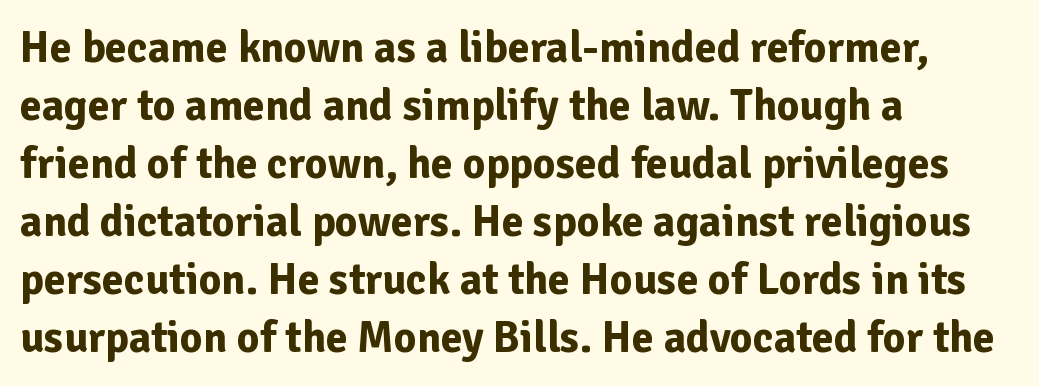
{"serif": "no", "italic": "no", "bold": "yes", "weight": "bold", "width": "normal", "stroke_contrast": "low", "x_height": "medium", "monospaced": "no", "underline": "no", "align": "left", "line_spacing": "normal", "line_spacing_ratio": 1.32, "letter_spacing": "normal", "letter_spacing_em": 0.0, "glyph_px": 44}
